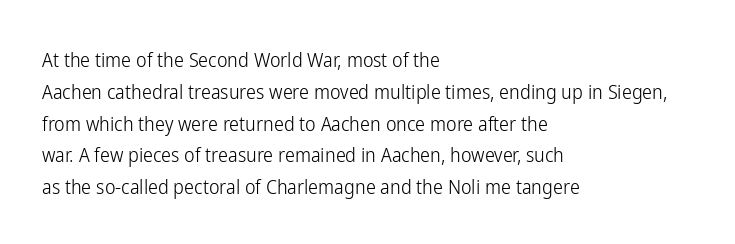
Q: Is the text bold? A: No.
Q: Is the text italic (slanted)? A: No, it is upright.
Q: Is the text underlined? A: No.
Q: How is the paragraph aligned? A: Left-aligned.
Q: Is the spacing between letters normal or unusually wide? A: Normal.
Q: Is the spacing between lines tight, normal or loose? A: Normal.
